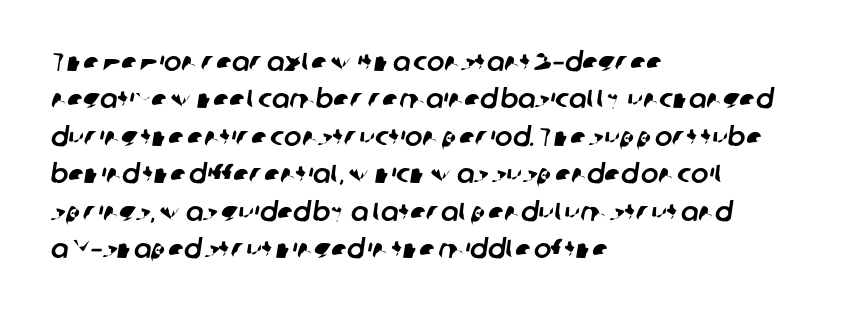
{"underline": "no", "align": "left", "line_spacing": "normal", "line_spacing_ratio": 1.44, "letter_spacing": "normal", "letter_spacing_em": 0.0, "glyph_px": 26}
